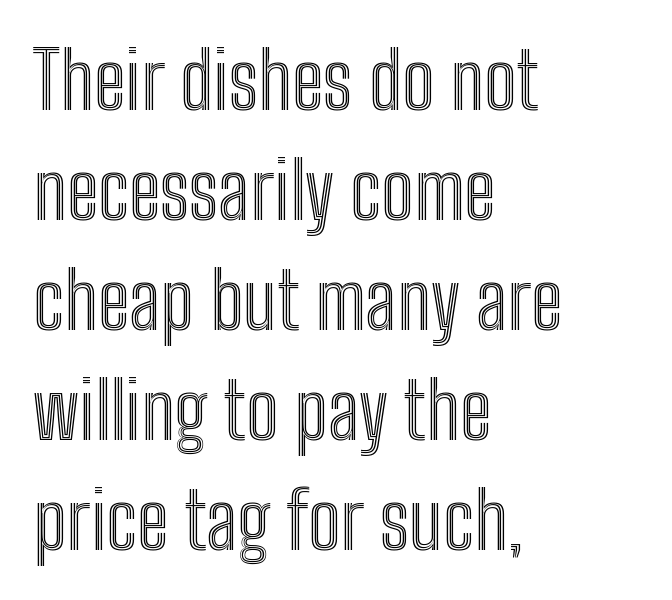
The image shows 78 px condensed type, upright; set left-aligned, normal line spacing (1.41x), normal letter spacing, not underlined; a medium x-height.
